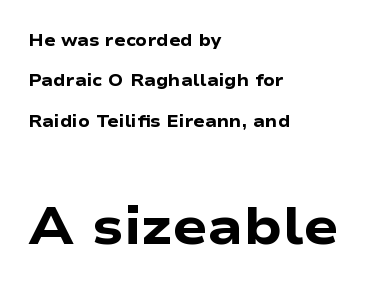
{"serif": "no", "italic": "no", "bold": "yes", "weight": "heavy", "width": "wide", "stroke_contrast": "low", "x_height": "medium", "monospaced": "no", "underline": "no", "align": "left", "line_spacing": "loose", "line_spacing_ratio": 2.38, "letter_spacing": "normal", "letter_spacing_em": 0.0, "larger_block": "second", "size_ratio": 3.06, "glyph_px": 52}
